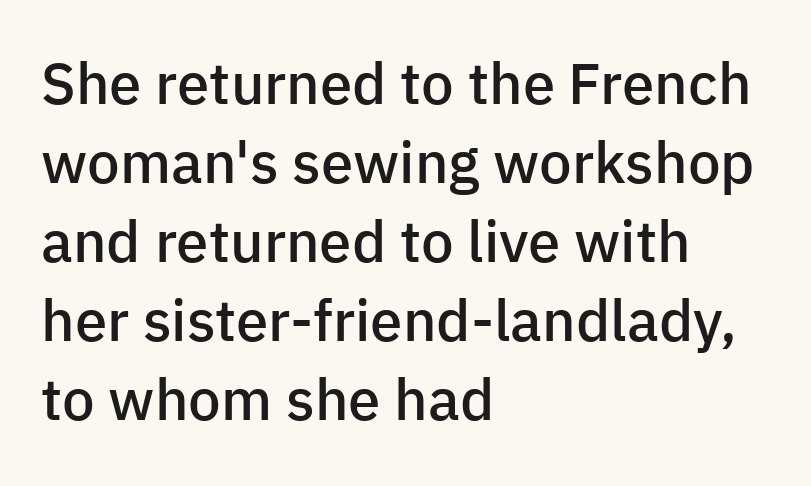
{"serif": "no", "italic": "no", "bold": "semi", "weight": "semibold", "width": "normal", "stroke_contrast": "low", "x_height": "medium", "monospaced": "no", "underline": "no", "align": "left", "line_spacing": "normal", "line_spacing_ratio": 1.36, "letter_spacing": "normal", "letter_spacing_em": 0.0, "glyph_px": 58}
